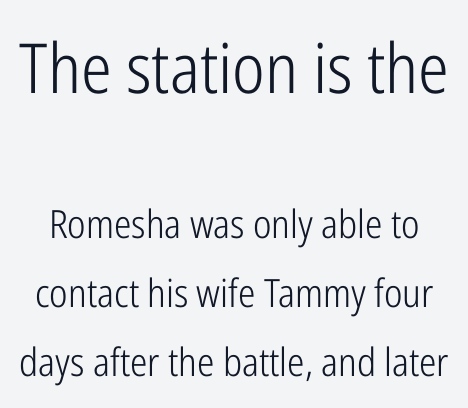
Q: Is the text bold? A: No.
Q: Is the text italic (slanted)? A: No, it is upright.
Q: Is the typeface a serif or a sans-serif typeface? A: Sans-serif.
Q: Is the text underlined? A: No.
Q: Is the spacing between letters normal or unusually wide? A: Normal.
Q: Which block of text is set in a larger size, the first (top) or the second (bottom)? A: The first (top) one.
Q: Width (condensed, normal, or wide)? A: Condensed.
Q: Stroke contrast? A: Low.
Q: x-height? A: Medium.
Q: Monospaced? A: No.
